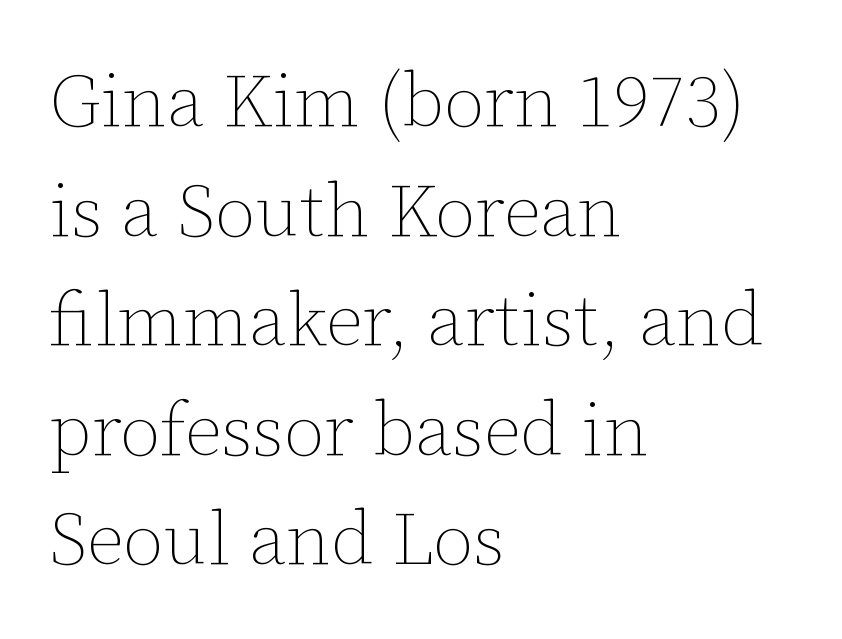
Q: Is the text bold? A: No.
Q: Is the text italic (slanted)? A: No, it is upright.
Q: Is the text underlined? A: No.
Q: How is the paragraph aligned? A: Left-aligned.
Q: Is the spacing between letters normal or unusually wide? A: Normal.
Q: Is the spacing between lines tight, normal or loose? A: Normal.
Q: Width (condensed, normal, or wide)? A: Normal.
Q: Stroke contrast? A: Low.
Q: x-height? A: Medium.
Q: Monospaced? A: No.
